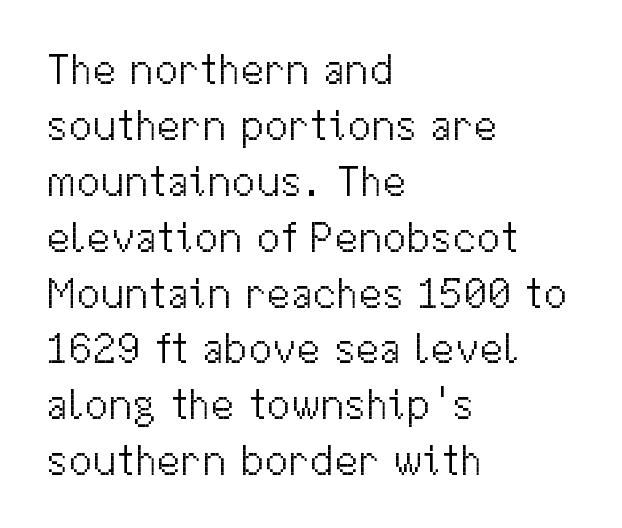
{"serif": "no", "italic": "no", "bold": "no", "weight": "light", "width": "normal", "stroke_contrast": "medium", "x_height": "medium", "monospaced": "no", "underline": "no", "align": "left", "line_spacing": "normal", "line_spacing_ratio": 1.3, "letter_spacing": "normal", "letter_spacing_em": 0.0, "glyph_px": 43}
